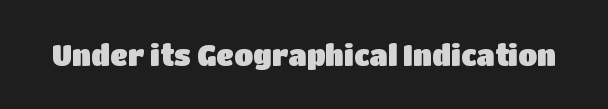
{"serif": "no", "italic": "no", "width": "normal", "stroke_contrast": "low", "x_height": "large", "monospaced": "no", "underline": "no", "letter_spacing": "normal", "letter_spacing_em": 0.0, "glyph_px": 28}
